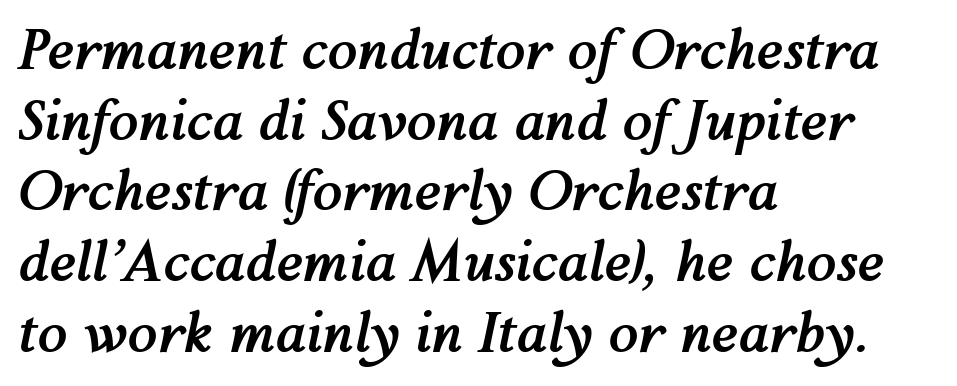
{"italic": "yes", "lean": "right", "slant_degrees": 12, "bold": "yes", "weight": "semibold", "width": "normal", "stroke_contrast": "medium", "x_height": "medium", "monospaced": "no", "underline": "no", "align": "left", "line_spacing": "normal", "line_spacing_ratio": 1.31, "letter_spacing": "normal", "letter_spacing_em": 0.0, "glyph_px": 54}
